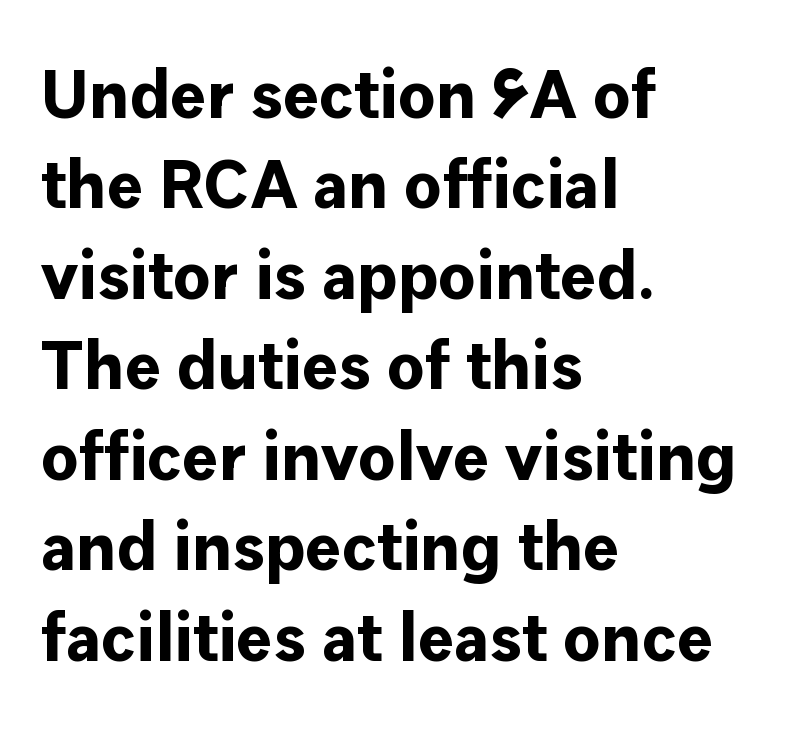
A classic flush-left, rag-right setting is used for this passage. The letters are bold, with thick, heavy strokes. Classification — sans serif. The type is set solid horizontally, with unmodified tracking.
